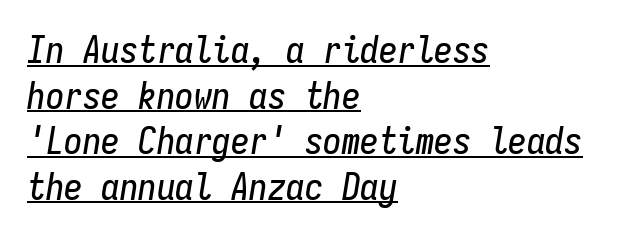
The image shows 37 px condensed type, italic (leaning right), monospaced; set left-aligned, line spacing 1.23x, normal letter spacing, underlined; low stroke contrast and a medium x-height.
